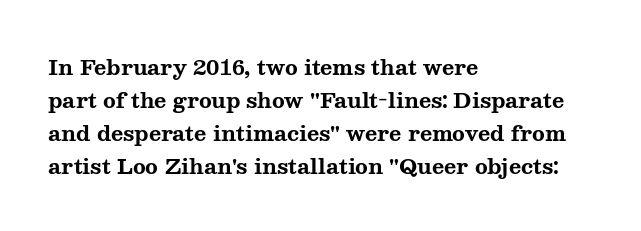
Q: Is the text bold? A: Yes.
Q: Is the text italic (slanted)? A: No, it is upright.
Q: Is the text underlined? A: No.
Q: How is the paragraph aligned? A: Left-aligned.
Q: Is the spacing between letters normal or unusually wide? A: Normal.
Q: Is the spacing between lines tight, normal or loose? A: Normal.
